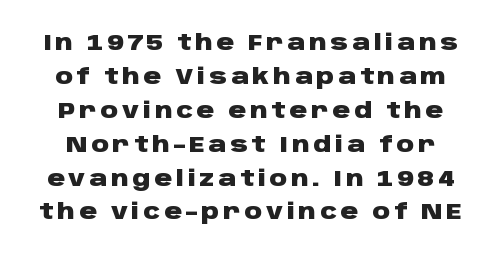
The image shows 22 px bold type, upright; set normal line spacing (1.54x), not underlined.
